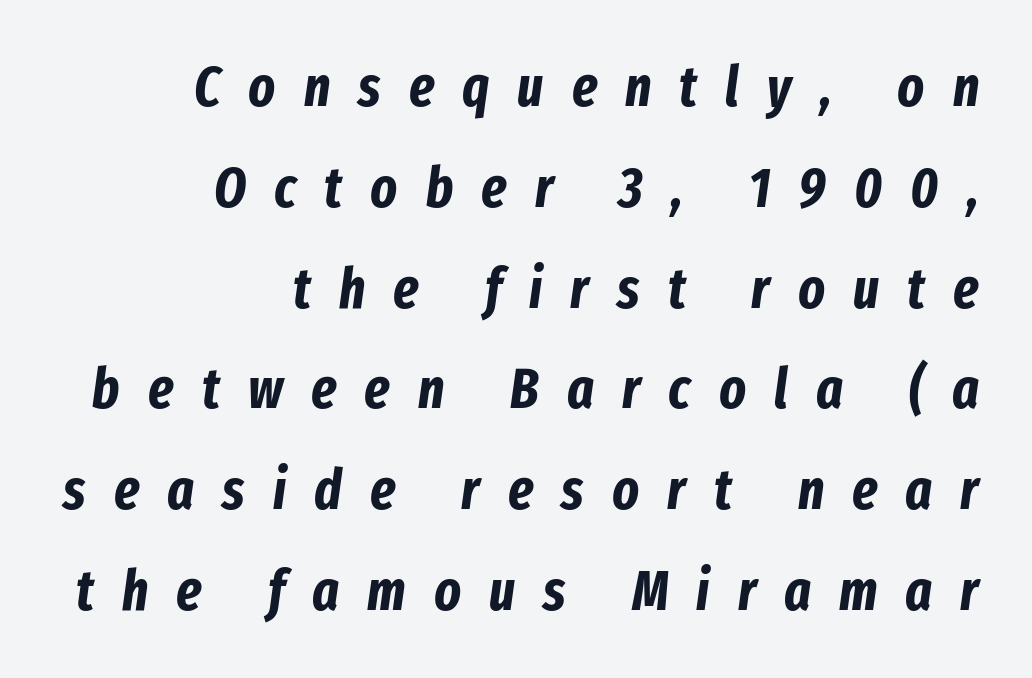
The image shows 56 px bold, condensed type, italic (leaning right); set right-aligned, line spacing 1.8x, unusually wide letter spacing (+0.5 em), not underlined; low stroke contrast and a medium x-height.
